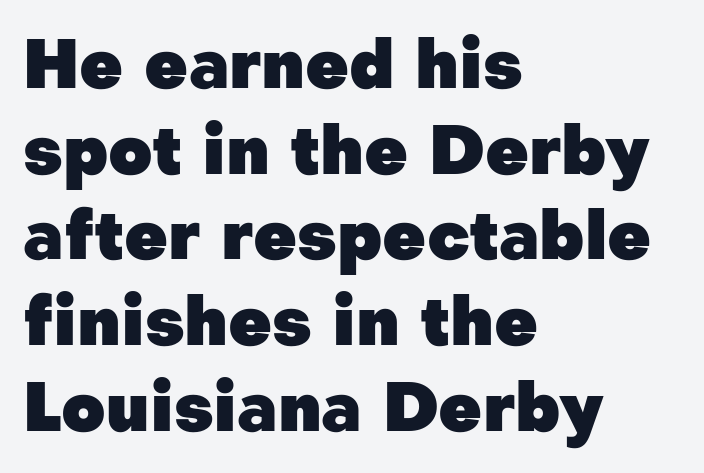
The space directly below the letters is spotless. The typography opts for an upright posture over an oblique one. Which margin do the lines hug? The left one — the right edge is uneven. The face used here is a sans, in the tradition of grotesques and geometrics. Between one letter and the next there's only the usual sliver of space. The face used here is proportionally spaced, like ordinary book or web type.
